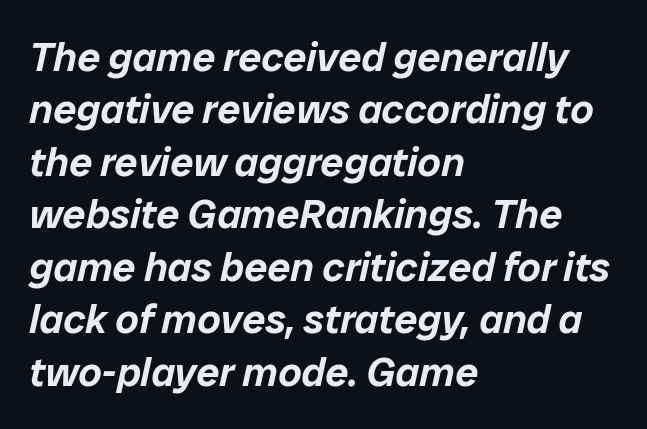
The image shows 41 px text type, italic (leaning right); set left-aligned, normal line spacing (1.28x), normal letter spacing, not underlined; low stroke contrast and a medium x-height.
